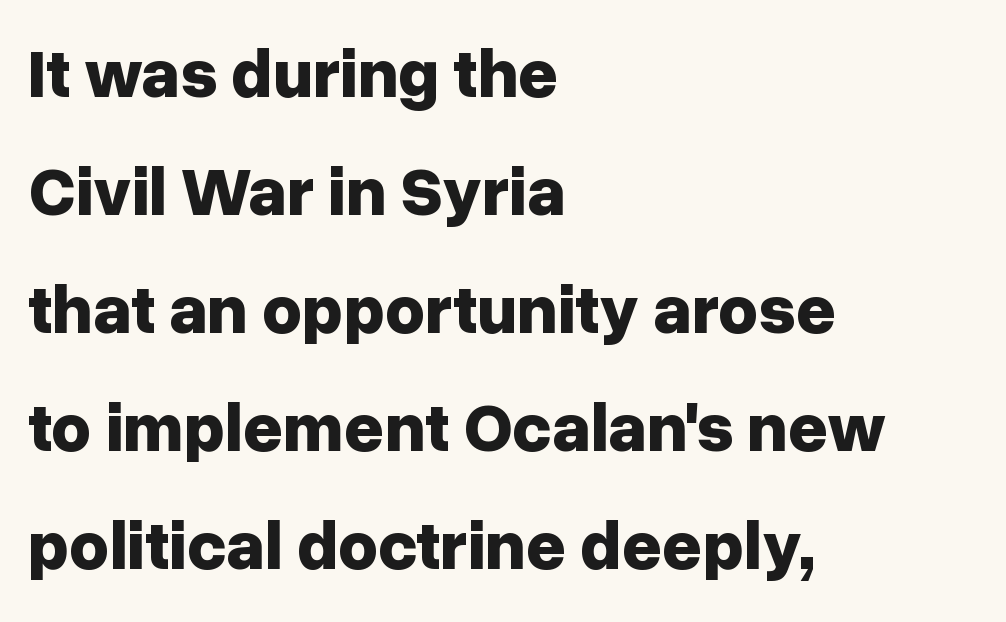
Q: Is the text bold? A: Yes.
Q: Is the text italic (slanted)? A: No, it is upright.
Q: Is the typeface a serif or a sans-serif typeface? A: Sans-serif.
Q: Is the text underlined? A: No.
Q: How is the paragraph aligned? A: Left-aligned.
Q: Is the spacing between letters normal or unusually wide? A: Normal.
Q: Width (condensed, normal, or wide)? A: Normal.
Q: Stroke contrast? A: Low.
Q: x-height? A: Medium.
Q: Monospaced? A: No.
